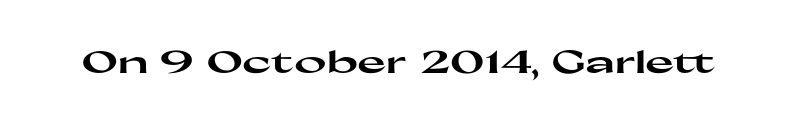
The image shows 31 px heavy, wide sans-serif type, upright; set normal letter spacing, not underlined; high stroke contrast and a medium x-height.
